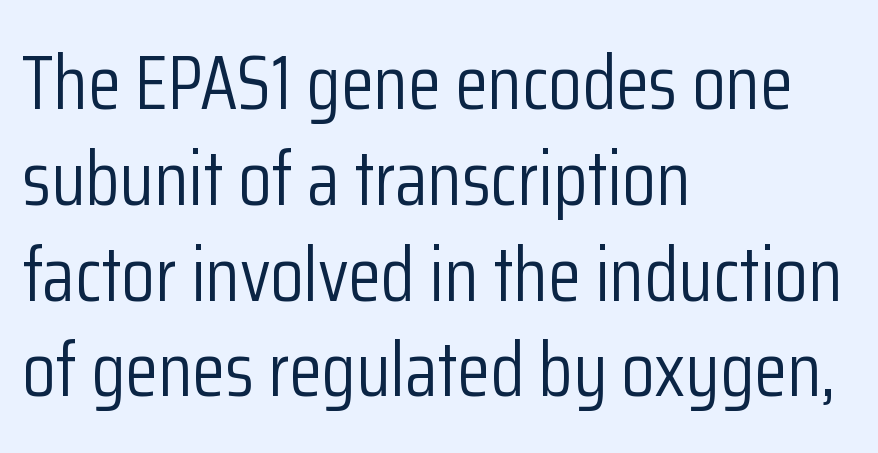
The image shows 76 px light, condensed sans-serif type, upright; set left-aligned, normal line spacing (1.26x), normal letter spacing, not underlined; low stroke contrast and a medium x-height.
